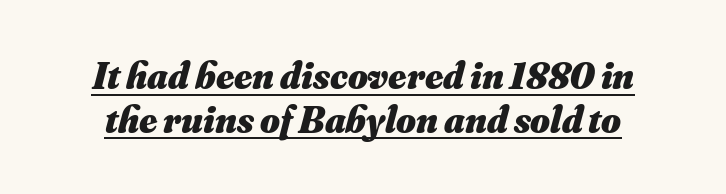
The image shows 38 px heavy type, italic (leaning right); set tight line spacing (1.15x), normal letter spacing, underlined; medium stroke contrast and a small x-height.
